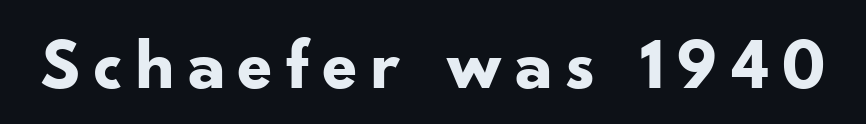
{"serif": "no", "italic": "no", "bold": "yes", "weight": "bold", "width": "normal", "stroke_contrast": "low", "x_height": "small", "monospaced": "no", "underline": "no", "glyph_px": 73}
